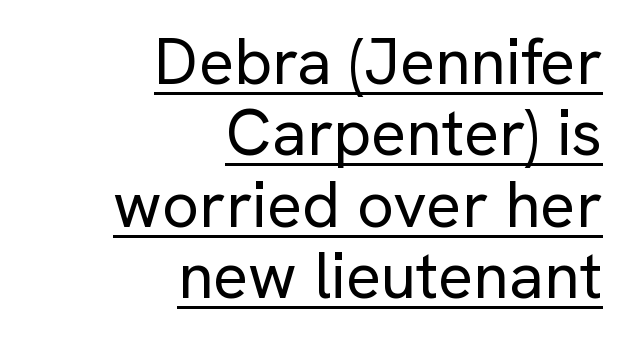
Heft: none added — not bold. Teacher's note: observe the even right margin — that is flush-right alignment. Students, note that the glyphs here touch the page at normal intervals. The typography opts for an upright posture over an oblique one.
